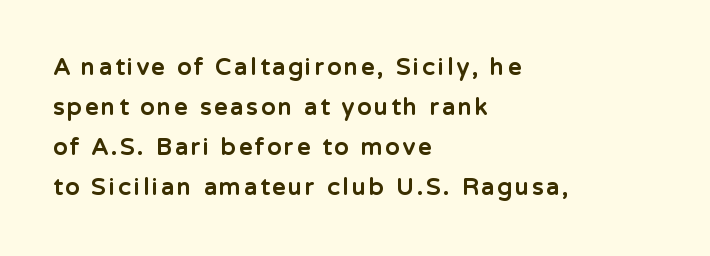
Q: Is the text bold? A: Yes.
Q: Is the text italic (slanted)? A: No, it is upright.
Q: Is the text underlined? A: No.
Q: How is the paragraph aligned? A: Left-aligned.
